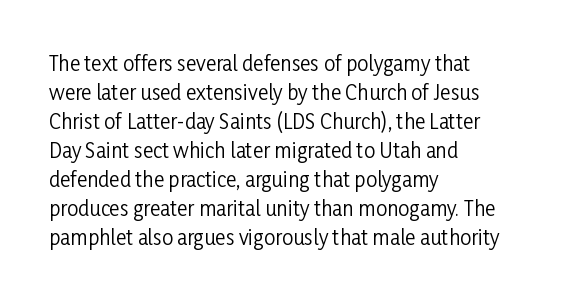
The image shows 20 px text type, upright; set left-aligned, normal line spacing (1.45x), normal letter spacing, not underlined.
